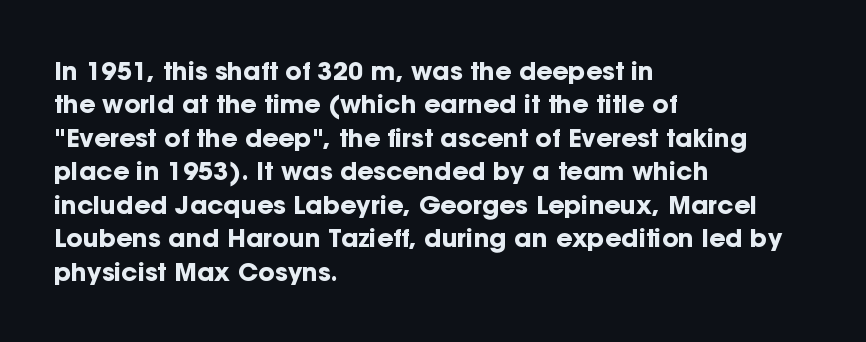
Notice how the passage keeps a crisp vertical edge on the left only. Ordinary non-slanted type is in use. This sample uses plain, unmodified letter spacing. Strong, thick strokes mark this as bold type. Normally led — the rows are evenly, conventionally spaced.
